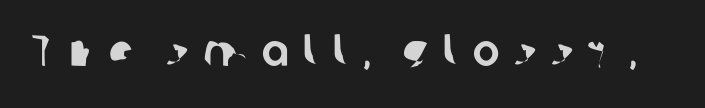
The image shows 45 px sans-serif type; set unusually wide letter spacing (+0.31 em), not underlined; low stroke contrast and a medium x-height.
